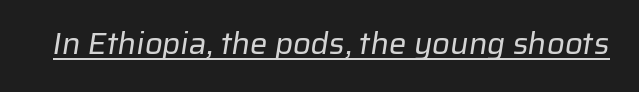
A continuous stroke trails under the words, as in a hyperlink. The face looks like a standard text weight, possibly lighter. This sample uses a sans-serif face. Characters follow at the spacing the type designer built in. Think of a printed novel: that variable character pitch is what you see here.
